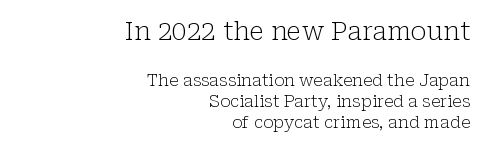
The image shows 26 px text type, upright; set right-aligned, line spacing 1.24x, normal letter spacing, not underlined; the first (top) block is 1.53x larger.
